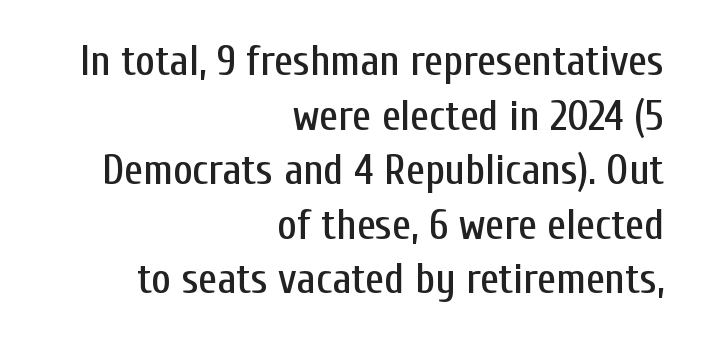
The image shows 42 px condensed sans-serif type, upright; set right-aligned, normal line spacing (1.3x), normal letter spacing, not underlined; low stroke contrast and a medium x-height.
